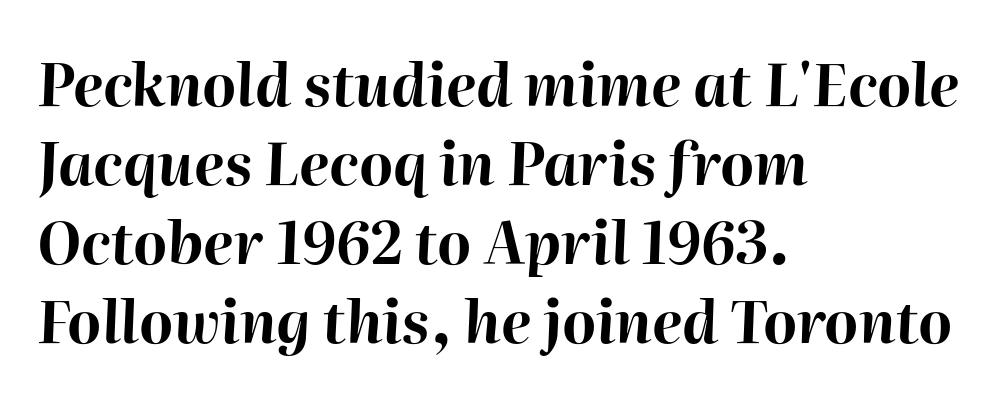
{"italic": "yes", "lean": "right", "slant_degrees": 2, "bold": "yes", "weight": "bold", "width": "normal", "stroke_contrast": "high", "x_height": "medium", "monospaced": "no", "underline": "no", "align": "left", "line_spacing": "normal", "line_spacing_ratio": 1.36, "letter_spacing": "normal", "letter_spacing_em": 0.0, "glyph_px": 58}
